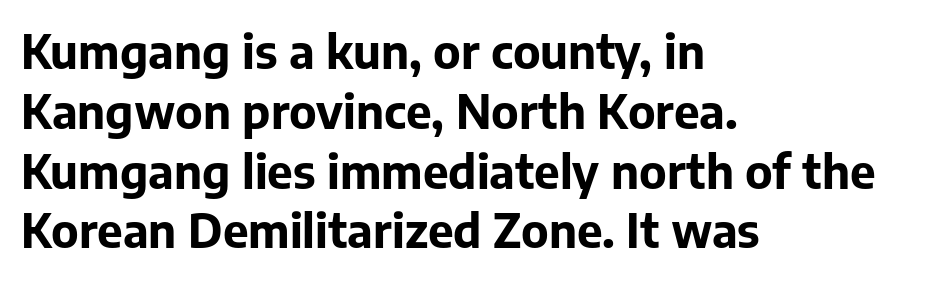
Is the letter spacing exaggerated? No — it looks like the ordinary default. Reading down the block, your eye returns to a fixed left position each line. Proportional: the letters do not fall into vertical columns. A typesetter would call this leading conventional body-copy spacing. The characters display no serif detailing; their extremities are plain.
